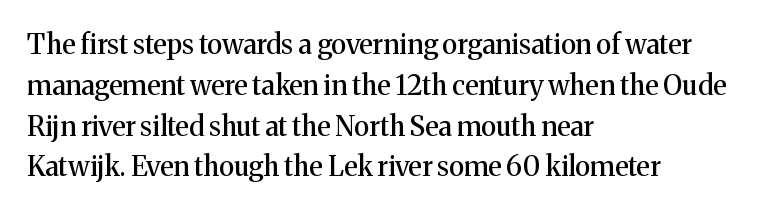
{"italic": "no", "underline": "no", "align": "left", "line_spacing": "normal", "line_spacing_ratio": 1.51, "letter_spacing": "normal", "letter_spacing_em": 0.0, "glyph_px": 27}
